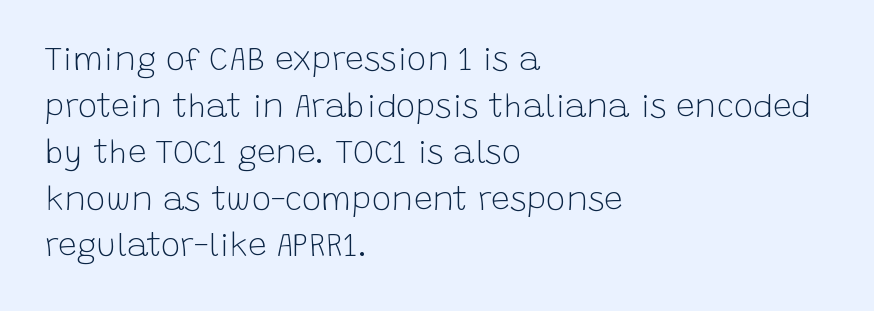
{"serif": "no", "italic": "no", "bold": "no", "weight": "light", "width": "normal", "stroke_contrast": "low", "x_height": "large", "monospaced": "no", "underline": "no", "align": "left", "line_spacing": "normal", "line_spacing_ratio": 1.41, "letter_spacing": "normal", "letter_spacing_em": 0.0, "glyph_px": 33}
